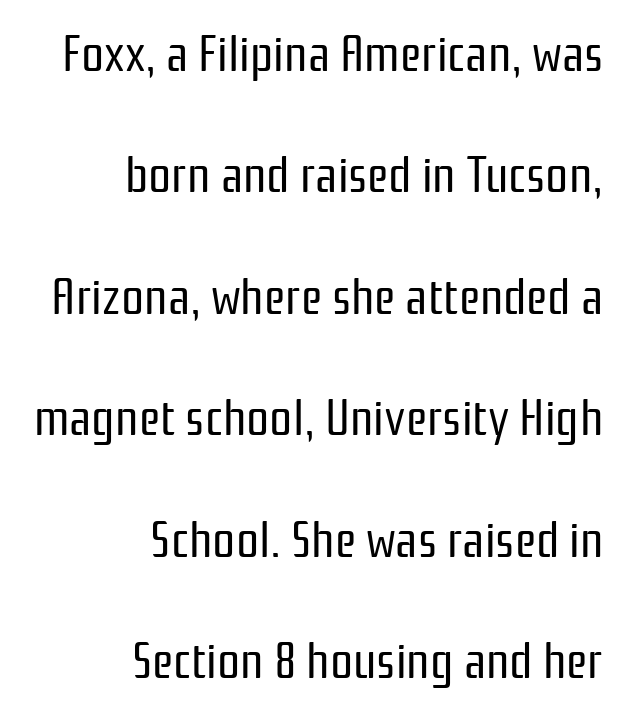
The image shows 51 px regular-weight, condensed sans-serif type, upright; set right-aligned, loose line spacing (2.38x), normal letter spacing, not underlined; low stroke contrast and a medium x-height.
